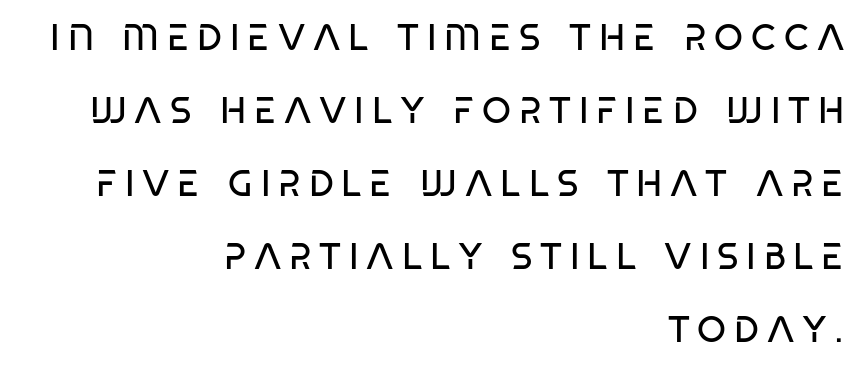
The letters advance in unequal steps, a hallmark of proportional type. Substantial extra tracking has been applied to these lines. The space directly below the letters is spotless. Leading: increased. What kind of face is this? One without serifs — a sans.
